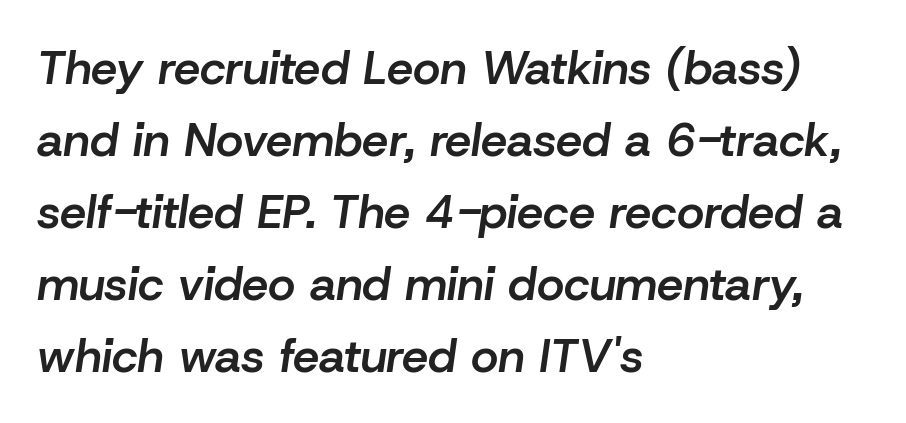
The image shows 47 px semibold type, italic (leaning right); set left-aligned, normal line spacing (1.53x), normal letter spacing, not underlined; low stroke contrast and a medium x-height.
